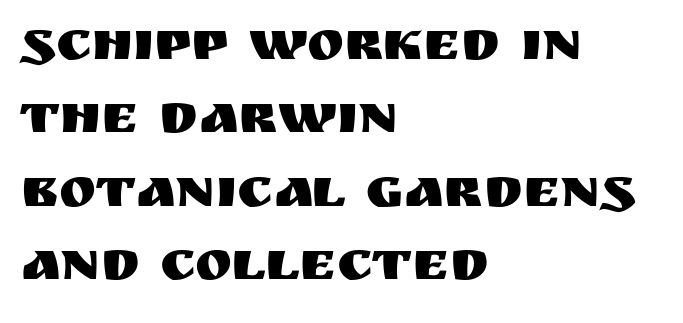
The image shows 56 px sans-serif type, upright; set left-aligned, normal line spacing (1.31x), normal letter spacing, not underlined; medium stroke contrast and a large x-height.
